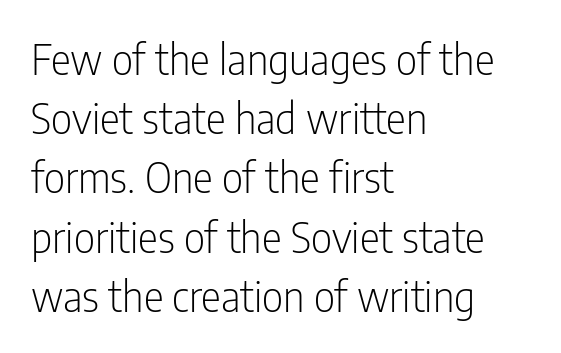
Q: Is the text bold? A: No.
Q: Is the text italic (slanted)? A: No, it is upright.
Q: Is the typeface a serif or a sans-serif typeface? A: Sans-serif.
Q: Is the text underlined? A: No.
Q: How is the paragraph aligned? A: Left-aligned.
Q: Is the spacing between letters normal or unusually wide? A: Normal.
Q: Is the spacing between lines tight, normal or loose? A: Normal.
Q: Width (condensed, normal, or wide)? A: Condensed.
Q: Stroke contrast? A: Low.
Q: x-height? A: Medium.
Q: Monospaced? A: No.
